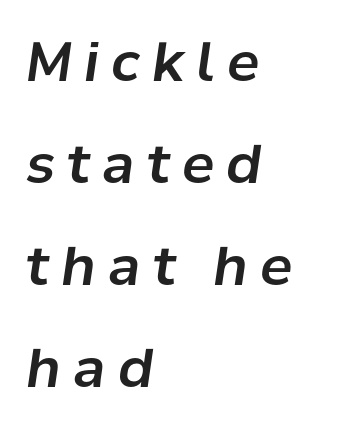
The image shows 54 px text type, italic (leaning right); set left-aligned, line spacing 1.89x, unusually wide letter spacing (+0.23 em), not underlined; low stroke contrast and a medium x-height.
